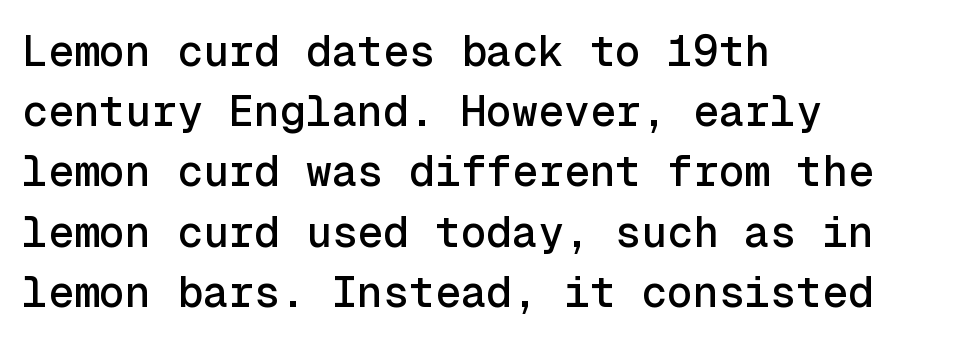
{"serif": "no", "italic": "no", "width": "normal", "x_height": "medium", "monospaced": "yes", "underline": "no", "align": "left", "line_spacing": "normal", "line_spacing_ratio": 1.4, "letter_spacing": "normal", "letter_spacing_em": 0.0, "glyph_px": 43}
